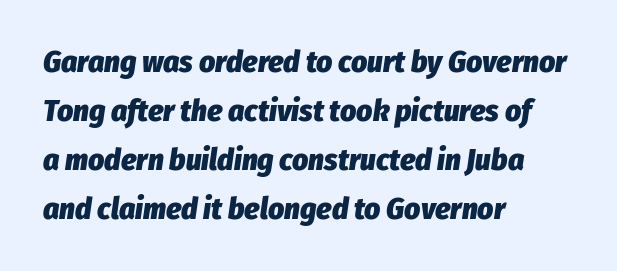
The image shows 31 px heavy, condensed type, italic (leaning right); set left-aligned, normal line spacing (1.58x), normal letter spacing, not underlined; low stroke contrast and a medium x-height.
